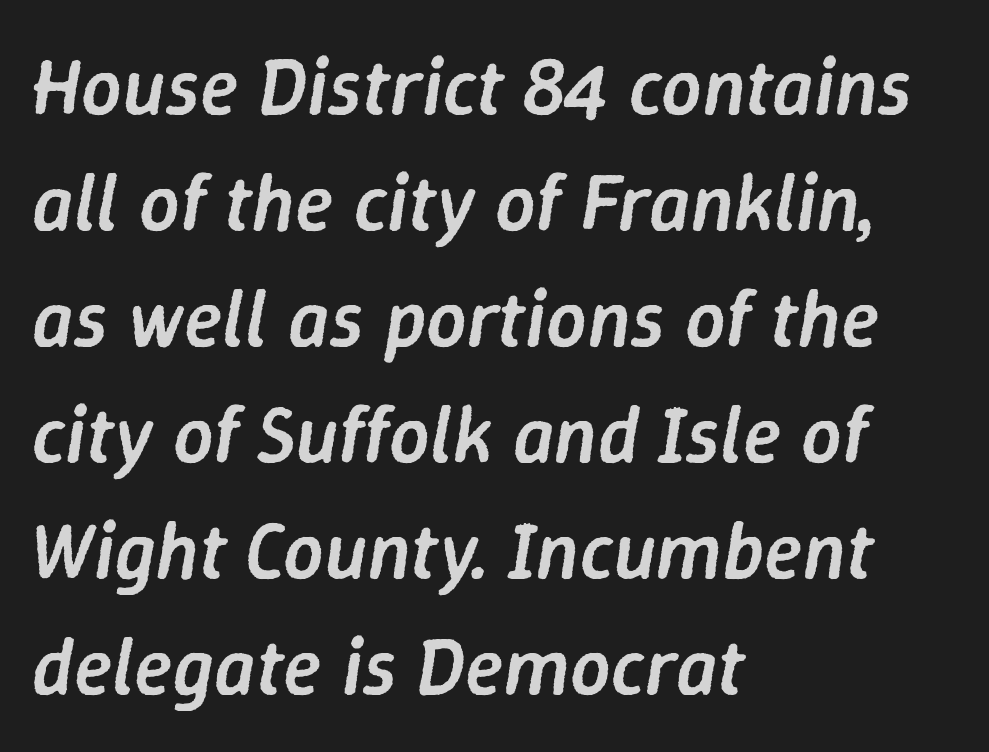
Q: Is the text bold? A: Semi-bold.
Q: Is the text italic (slanted)? A: Yes, it leans right by about 9 degrees.
Q: Is the text underlined? A: No.
Q: How is the paragraph aligned? A: Left-aligned.
Q: Is the spacing between letters normal or unusually wide? A: Normal.
Q: Is the spacing between lines tight, normal or loose? A: Normal.
Q: Width (condensed, normal, or wide)? A: Normal.
Q: Stroke contrast? A: Low.
Q: x-height? A: Medium.
Q: Monospaced? A: No.
